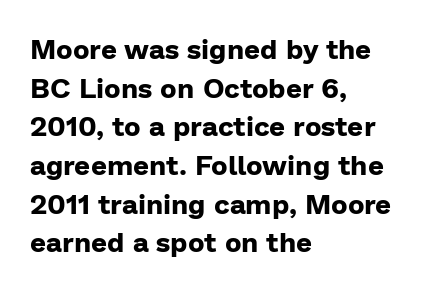
Decoration check: the copy has no underline. The typesetting leans heavy: a genuine bold. Is the block centered? No — it sits flush against the left margin. Horizontal bands of white between lines are of average thickness.
